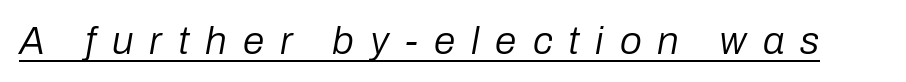
{"italic": "yes", "lean": "right", "slant_degrees": 10, "bold": "no", "weight": "regular", "width": "normal", "stroke_contrast": "low", "x_height": "medium", "monospaced": "no", "underline": "yes", "letter_spacing": "wide", "letter_spacing_em": 0.41, "glyph_px": 39}
